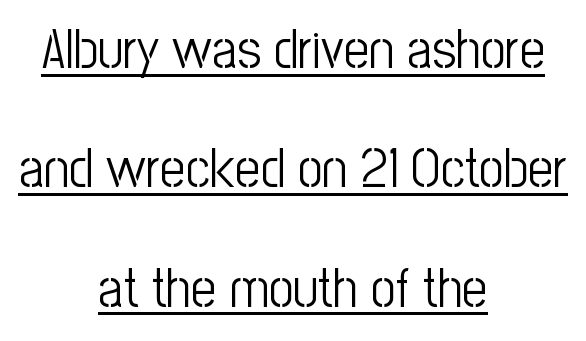
{"serif": "no", "italic": "no", "bold": "no", "weight": "light", "width": "condensed", "stroke_contrast": "low", "x_height": "medium", "monospaced": "no", "underline": "yes", "align": "center", "line_spacing": "loose", "line_spacing_ratio": 2.17, "letter_spacing": "normal", "letter_spacing_em": 0.0, "glyph_px": 55}
